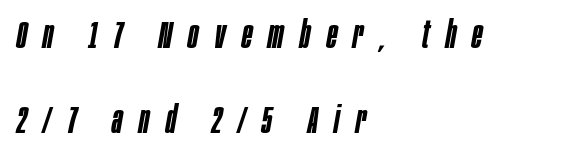
Honestly, the rows look like they've been pulled way apart. The letters are spread apart with noticeably loose tracking. Note the varied advance widths — an 'i' is clearly narrower than an 'm'. Anything drawn beneath the words? Only blank space. Notice how the stems are inclined rather than vertical — that's the hallmark of italics. Is the block centered? No — it sits flush against the left margin.
